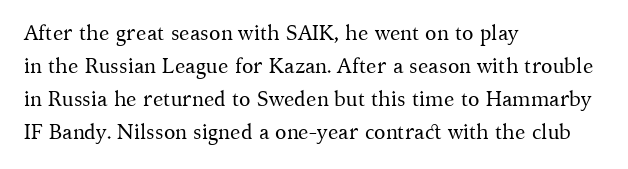
The image shows 21 px text type, upright; set left-aligned, normal line spacing (1.57x), normal letter spacing, not underlined.
